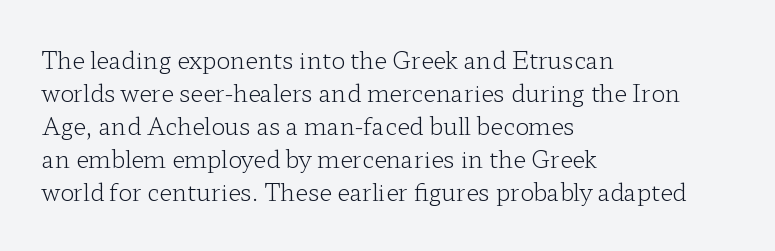
Q: Is the text bold? A: No.
Q: Is the text italic (slanted)? A: No, it is upright.
Q: Is the text underlined? A: No.
Q: How is the paragraph aligned? A: Left-aligned.
Q: Is the spacing between letters normal or unusually wide? A: Normal.
Q: Is the spacing between lines tight, normal or loose? A: Normal.
